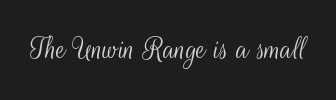
Q: Is the text bold? A: No.
Q: Is the text italic (slanted)? A: Yes.
Q: Is the typeface a serif or a sans-serif typeface? A: Sans-serif.
Q: Is the text underlined? A: No.
Q: Is the spacing between letters normal or unusually wide? A: Normal.
Q: Width (condensed, normal, or wide)? A: Condensed.
Q: Stroke contrast? A: Medium.
Q: x-height? A: Small.
Q: Monospaced? A: No.
